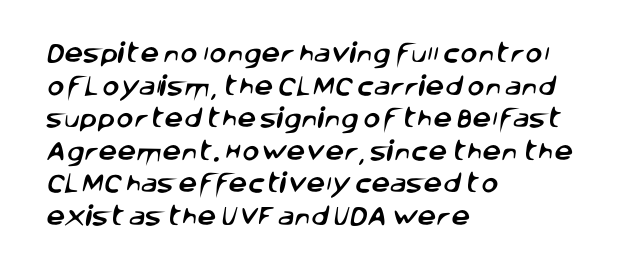
{"underline": "no", "align": "left", "line_spacing": "normal", "line_spacing_ratio": 1.55, "letter_spacing": "normal", "letter_spacing_em": 0.0, "glyph_px": 21}
